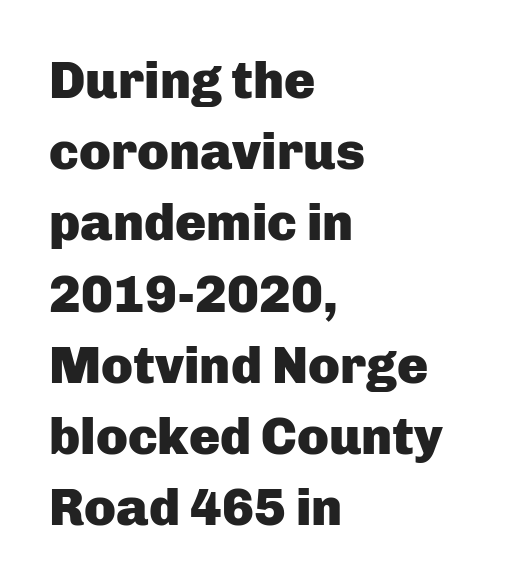
{"serif": "no", "italic": "no", "bold": "yes", "weight": "heavy", "width": "normal", "stroke_contrast": "low", "x_height": "medium", "monospaced": "no", "underline": "no", "align": "left", "line_spacing": "normal", "line_spacing_ratio": 1.37, "letter_spacing": "normal", "letter_spacing_em": 0.0, "glyph_px": 52}
